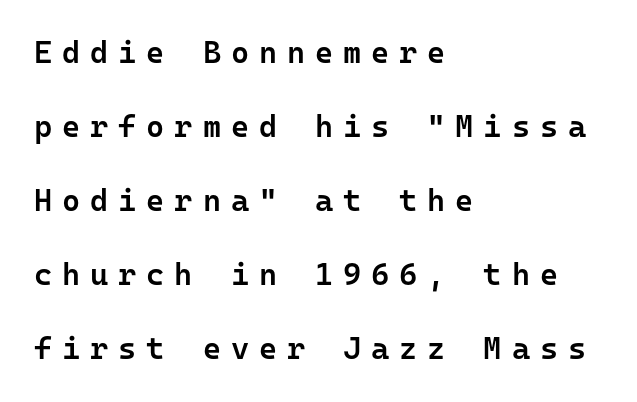
{"serif": "no", "italic": "no", "bold": "semi", "weight": "semibold", "width": "normal", "stroke_contrast": "low", "x_height": "medium", "monospaced": "yes", "underline": "no", "align": "left", "line_spacing": "loose", "line_spacing_ratio": 2.39, "letter_spacing": "wide", "letter_spacing_em": 0.32, "glyph_px": 31}
